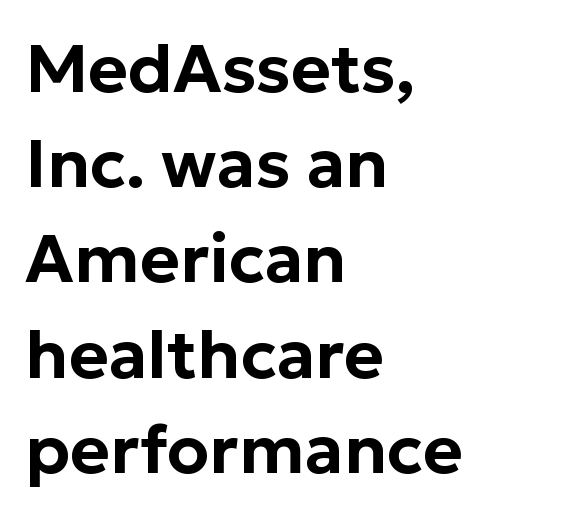
The image shows 68 px sans-serif type, upright; set left-aligned, normal line spacing (1.4x), normal letter spacing, not underlined; low stroke contrast and a medium x-height.
